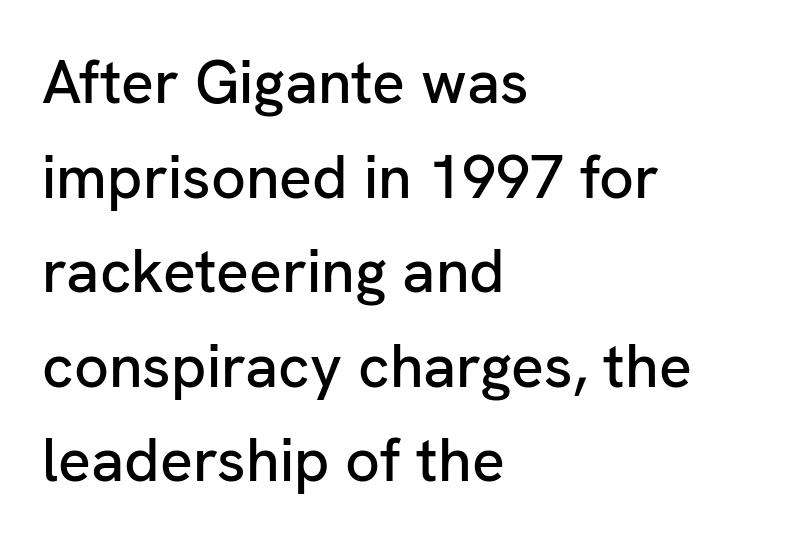
Q: Is the text italic (slanted)? A: No, it is upright.
Q: Is the typeface a serif or a sans-serif typeface? A: Sans-serif.
Q: Is the text underlined? A: No.
Q: How is the paragraph aligned? A: Left-aligned.
Q: Is the spacing between letters normal or unusually wide? A: Normal.
Q: Is the spacing between lines tight, normal or loose? A: Normal.
Q: Width (condensed, normal, or wide)? A: Normal.
Q: Stroke contrast? A: Low.
Q: x-height? A: Medium.
Q: Monospaced? A: No.
